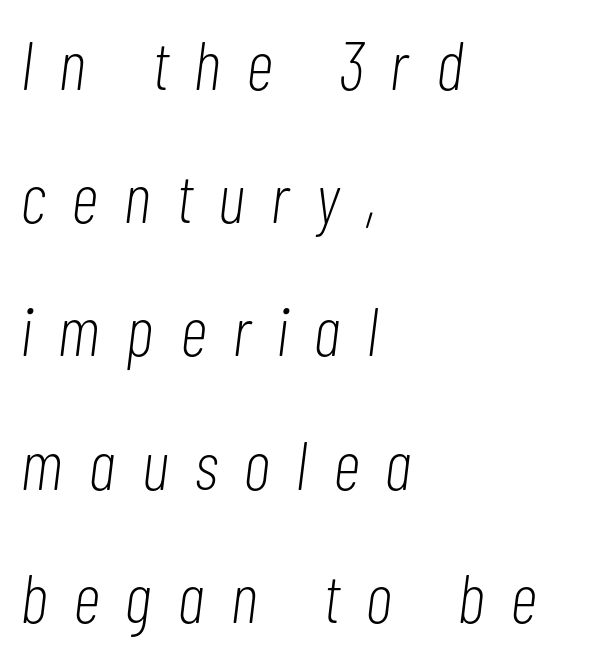
The image shows 69 px light, condensed type, italic (leaning right); set left-aligned, loose line spacing (1.93x), unusually wide letter spacing (+0.39 em), not underlined; low stroke contrast and a medium x-height.
